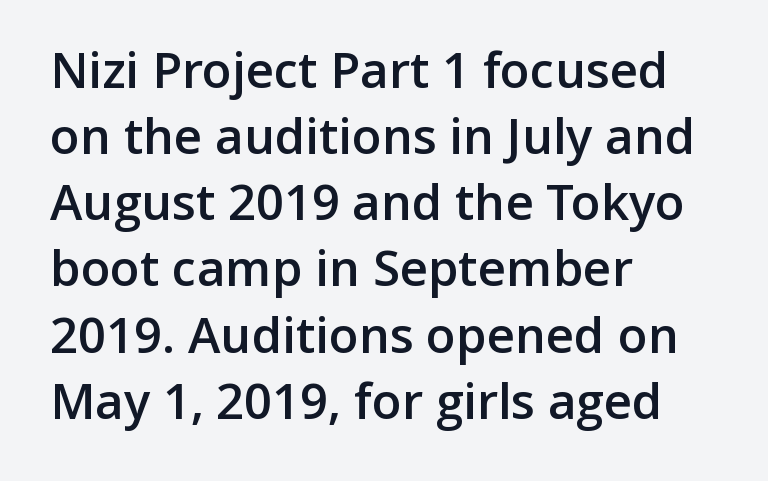
There is no visible air inserted between adjacent glyphs. Characters remain perfectly vertical along every line. The compositor pushed each line to the left boundary. A bare baseline throughout the passage. Font category for this specimen: sans-serif. This sample has the flowing, uneven cadence of proportional lettering.
